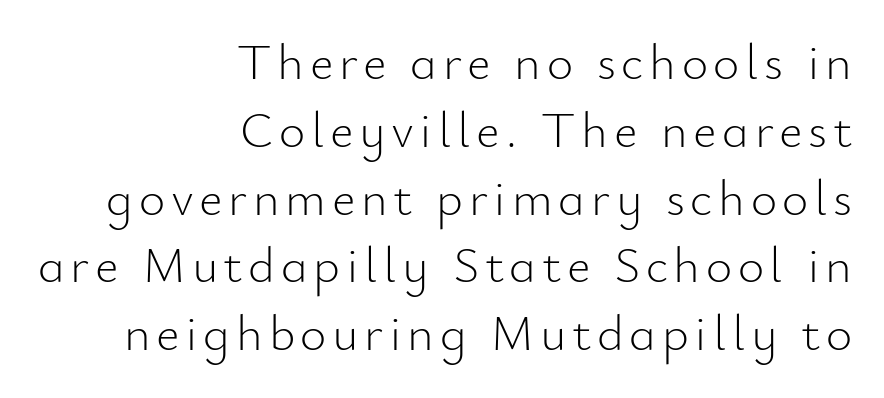
The image shows 51 px light sans-serif type, upright; set right-aligned, normal line spacing (1.33x), not underlined; low stroke contrast and a small x-height.
